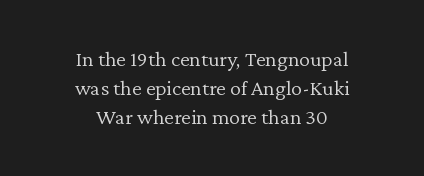
Q: Is the text bold? A: No.
Q: Is the text italic (slanted)? A: No, it is upright.
Q: Is the text underlined? A: No.
Q: How is the paragraph aligned? A: Centered.
Q: Is the spacing between letters normal or unusually wide? A: Normal.
Q: Is the spacing between lines tight, normal or loose? A: Normal.
